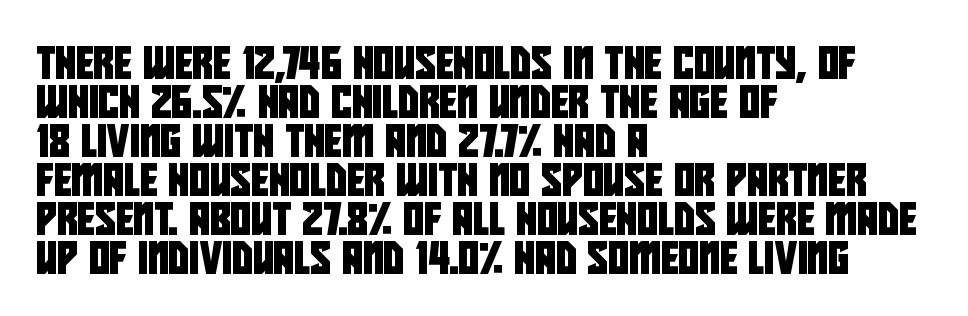
Has an underline been added? It has not. Tracking here is standard; glyphs follow each other at the usual distance. These lines are rendered in a variable-pitch font. Alignment: flush left. You can tell from the bare stems that sans-serif type was used.
